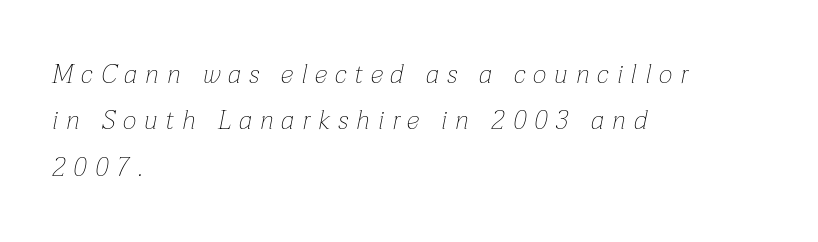
{"italic": "yes", "lean": "right", "slant_degrees": 12, "bold": "no", "underline": "no", "align": "left", "line_spacing_ratio": 1.78, "letter_spacing": "wide", "letter_spacing_em": 0.31, "glyph_px": 26}
